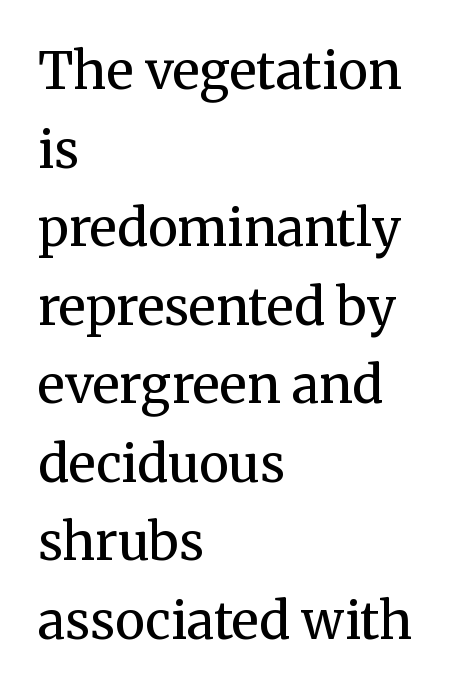
The words here are not underlined. These lines stack with their left ends in a neat column. Rows of type keep a routine distance in the vertical direction. The typography opts for an upright posture over an oblique one. Does the type have serifs? Yes, each stem ends in a small foot. The passage shown has conventional tracking throughout.
